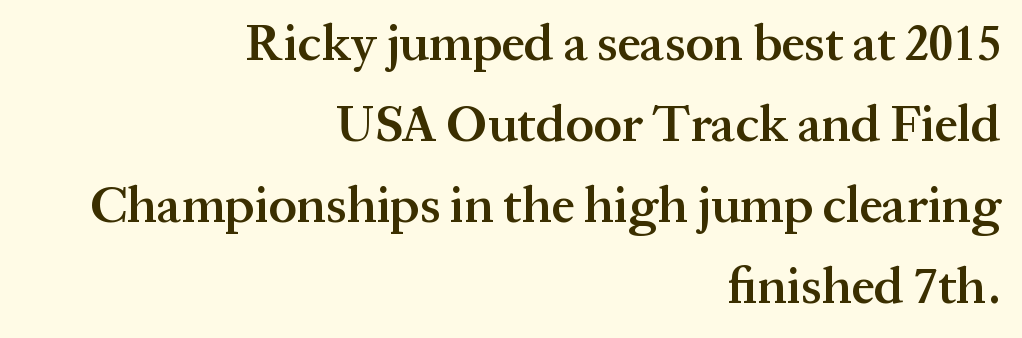
Q: Is the text bold? A: Semi-bold.
Q: Is the text italic (slanted)? A: No, it is upright.
Q: Is the typeface a serif or a sans-serif typeface? A: Serif.
Q: Is the text underlined? A: No.
Q: How is the paragraph aligned? A: Right-aligned.
Q: Is the spacing between letters normal or unusually wide? A: Normal.
Q: Is the spacing between lines tight, normal or loose? A: Normal.
Q: Width (condensed, normal, or wide)? A: Normal.
Q: Stroke contrast? A: Medium.
Q: x-height? A: Medium.
Q: Monospaced? A: No.
